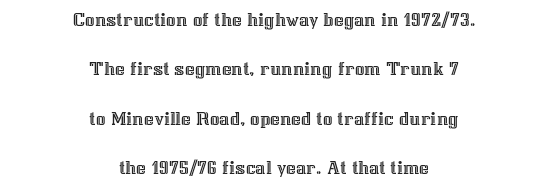
The image shows 21 px text type, upright; set centered, loose line spacing (2.35x), normal letter spacing, not underlined.
